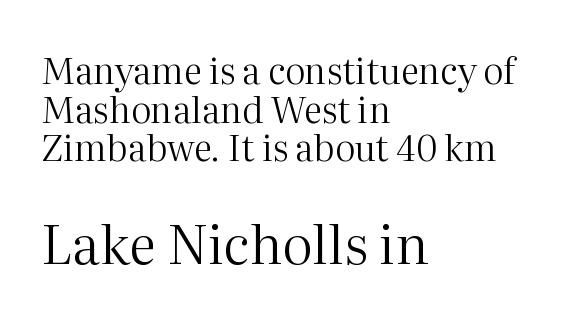
Each row of text sits above clean, open space. Which chunk is bigger? The second one — the bottom block dwarfs the top. Letterform terminals end in serifs throughout the passage. Character widths vary here, with narrow letters taking less room than wide ones.
